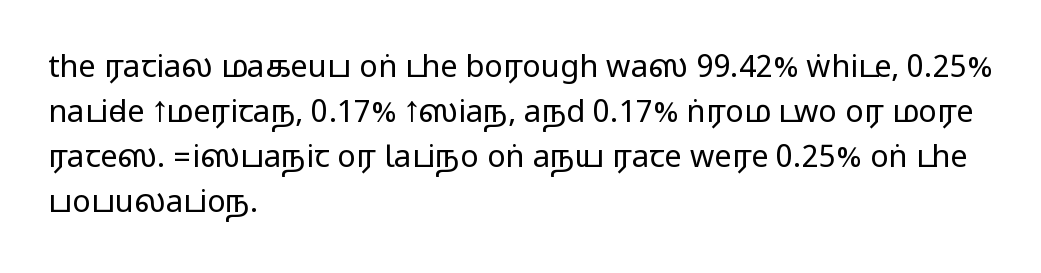
{"serif": "no", "italic": "no", "width": "wide", "stroke_contrast": "medium", "monospaced": "no", "underline": "no", "align": "left", "line_spacing": "normal", "line_spacing_ratio": 1.45, "letter_spacing": "normal", "letter_spacing_em": 0.0, "glyph_px": 31}
